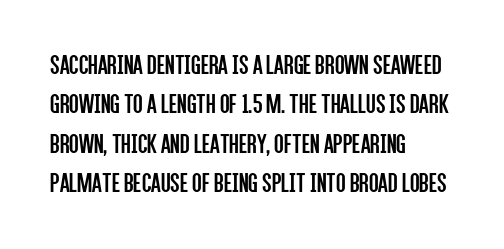
Vertical spacing — default. When letters stand straight like this, we call the style roman or upright. The line texture is even and compact thanks to regular tracking. Each row of text sits above clean, open space. Weight: regular or lighter.
